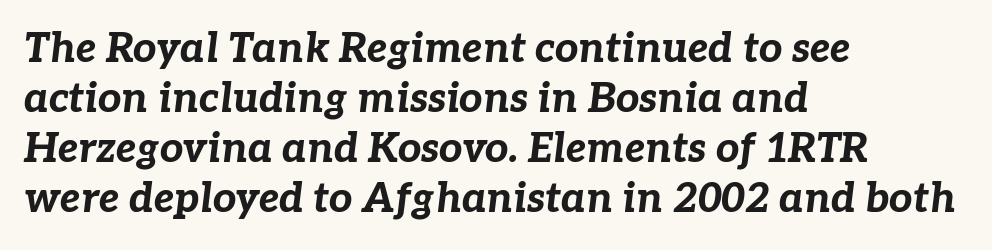
The image shows 41 px bold type, italic (leaning right); set left-aligned, line spacing 1.22x, normal letter spacing, not underlined; low stroke contrast and a medium x-height.
